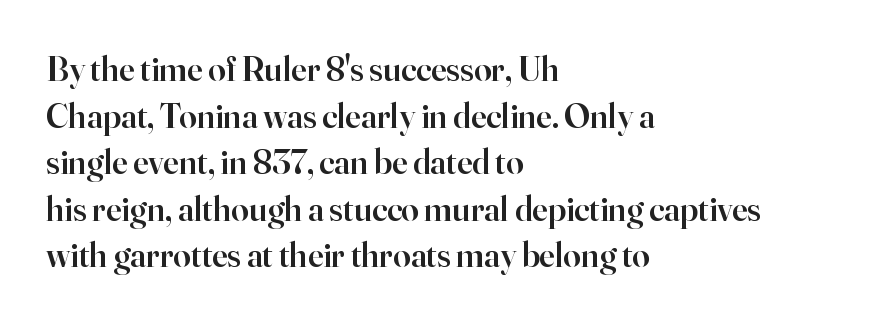
The image shows 35 px semibold serif type, upright; set left-aligned, normal line spacing (1.33x), normal letter spacing, not underlined; high stroke contrast and a small x-height.
